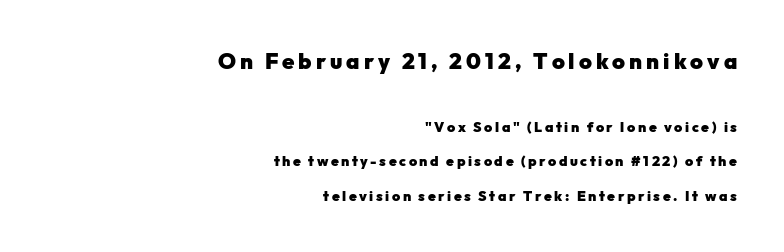
{"italic": "no", "bold": "yes", "underline": "no", "align": "right", "line_spacing": "loose", "line_spacing_ratio": 2.44, "larger_block": "first", "size_ratio": 1.57, "glyph_px": 22}
